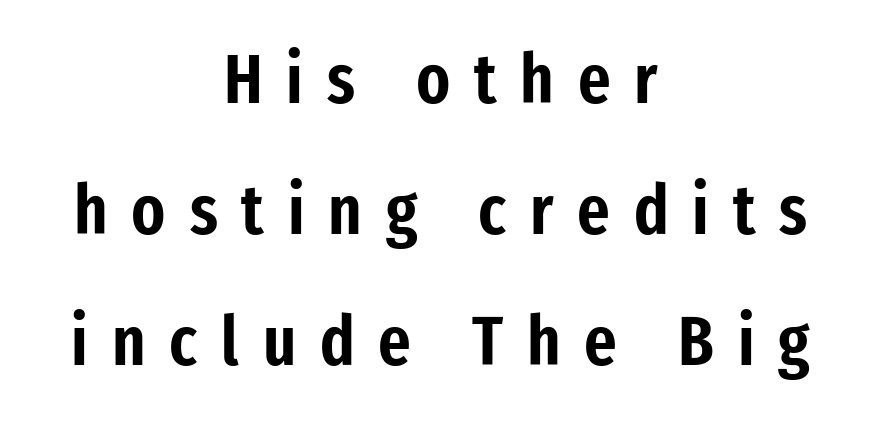
{"serif": "no", "italic": "no", "width": "condensed", "stroke_contrast": "low", "x_height": "medium", "monospaced": "no", "underline": "no", "align": "center", "line_spacing_ratio": 1.87, "letter_spacing": "wide", "letter_spacing_em": 0.34, "glyph_px": 70}
